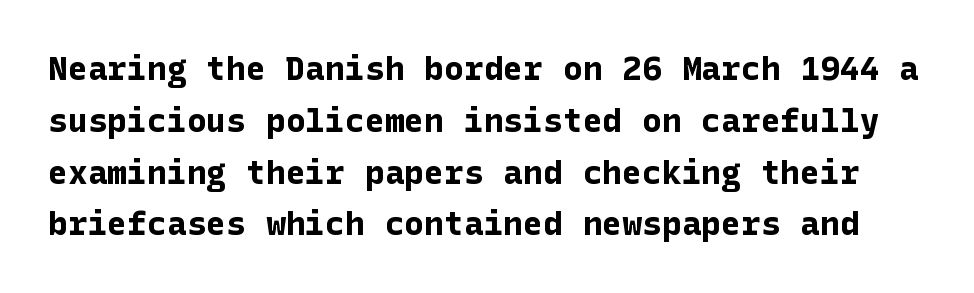
Posture: upright roman. How heavy is the stroke? Heavy — this is a bold. Stroke terminals: plain, sans-serif. In terms of letterspacing, this is plain default setting. Descender tails drop into unmarked territory.
